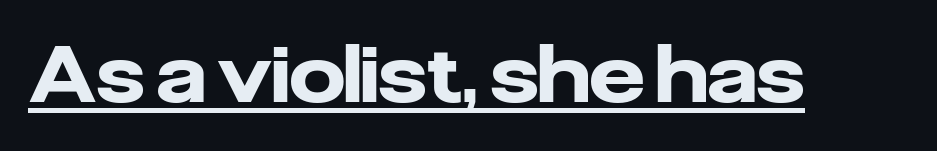
Inter-character spacing is left at the font's built-in metrics. Ascenders rise straight up at ninety degrees. Is this a fixed-width face? No — the glyphs have proportional, varying widths. Typesetter's note: full bold, strokes at maximum text heaviness.
